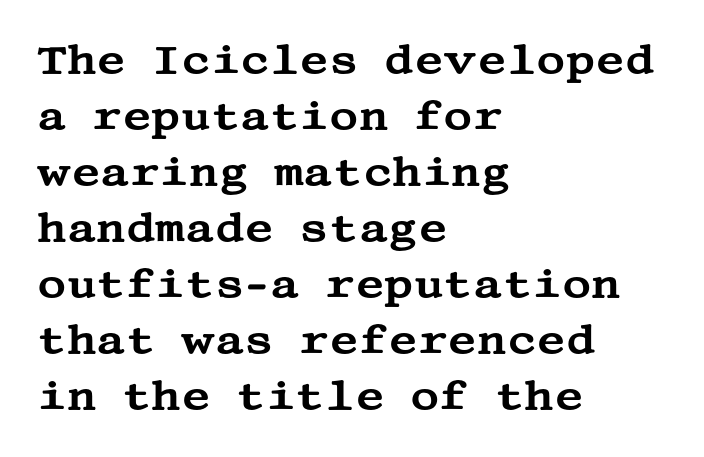
The image shows 40 px wide serif type, upright; set left-aligned, normal line spacing (1.4x), normal letter spacing, not underlined; medium stroke contrast and a large x-height.
